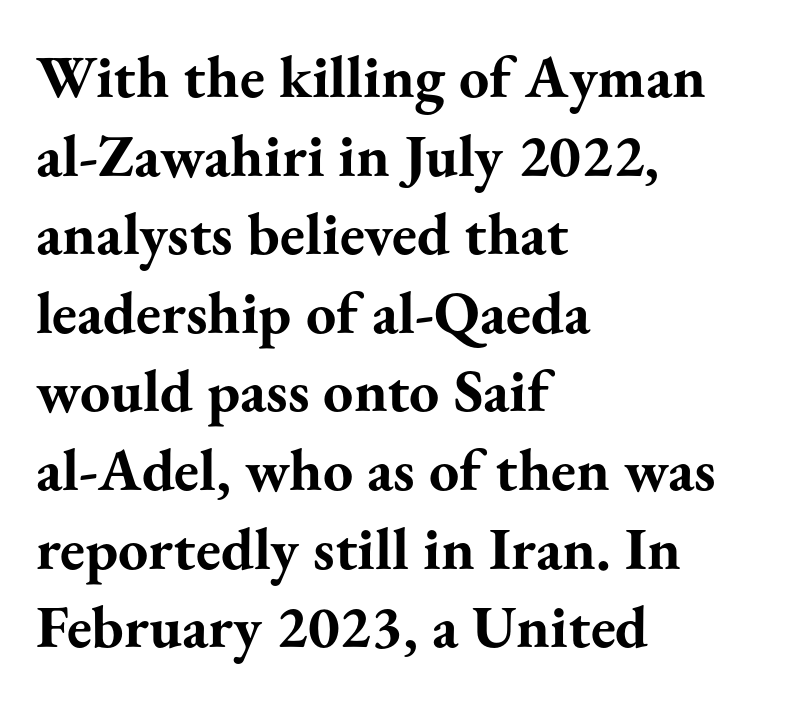
The image shows 60 px bold serif type, upright; set left-aligned, normal line spacing (1.31x), normal letter spacing, not underlined; medium stroke contrast and a small x-height.
